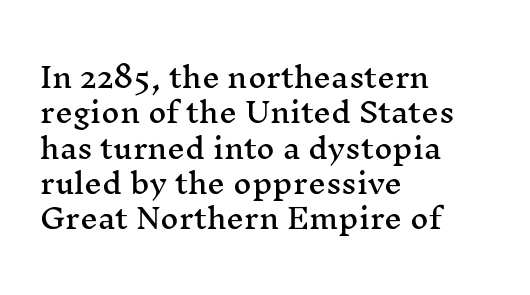
The image shows 28 px wide serif type, upright; set left-aligned, normal line spacing (1.26x), normal letter spacing, not underlined; medium stroke contrast and a medium x-height.
